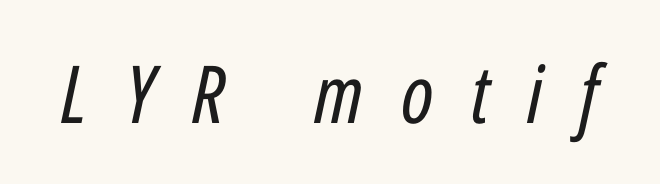
{"italic": "yes", "lean": "right", "slant_degrees": 12, "bold": "no", "weight": "regular", "width": "condensed", "stroke_contrast": "low", "x_height": "medium", "monospaced": "no", "underline": "no", "letter_spacing": "wide", "letter_spacing_em": 0.47, "glyph_px": 80}
